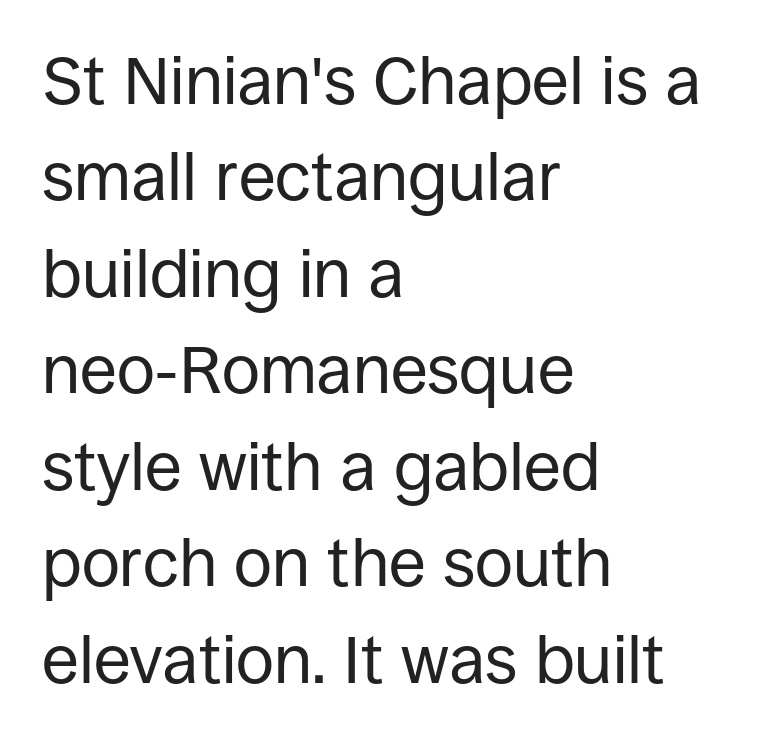
Grotesque or geometric, the face here clearly has no serifs. Stems and bowls with no extra thickness — not bold. Quick note: underline off. Reading down the block, your eye returns to a fixed left position each line. Posture: vertical.
